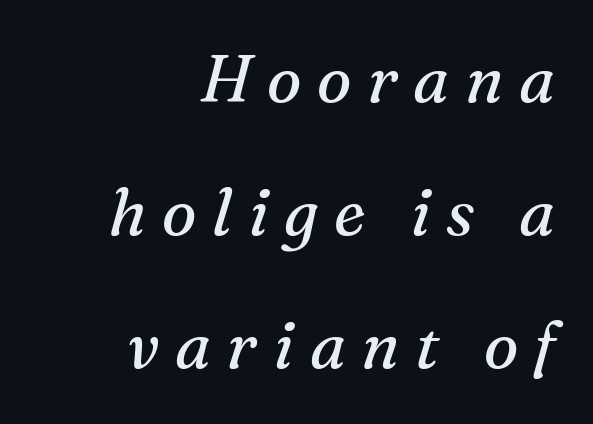
Q: Is the text bold? A: No.
Q: Is the text italic (slanted)? A: Yes, it leans right by about 16 degrees.
Q: Is the typeface a serif or a sans-serif typeface? A: Serif.
Q: Is the text underlined? A: No.
Q: How is the paragraph aligned? A: Right-aligned.
Q: Is the spacing between letters normal or unusually wide? A: Unusually wide.
Q: Is the spacing between lines tight, normal or loose? A: Loose.
Q: Width (condensed, normal, or wide)? A: Normal.
Q: Stroke contrast? A: Medium.
Q: x-height? A: Medium.
Q: Monospaced? A: No.
